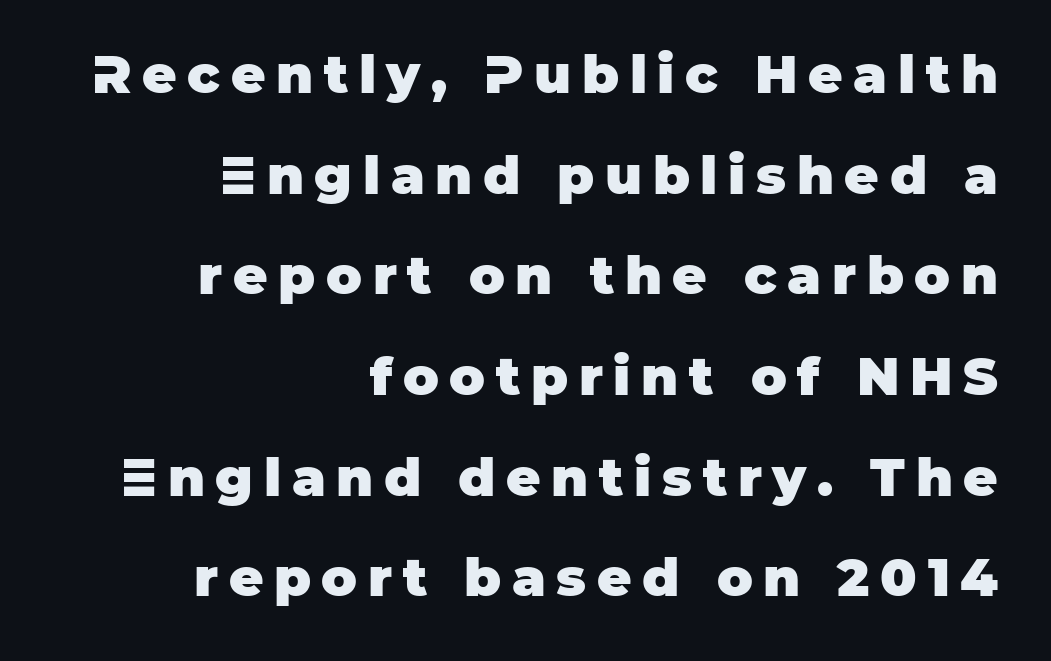
The image shows 53 px heavy sans-serif type, upright; set right-aligned, loose line spacing (1.9x), unusually wide letter spacing (+0.2 em), not underlined; low stroke contrast and a large x-height.
